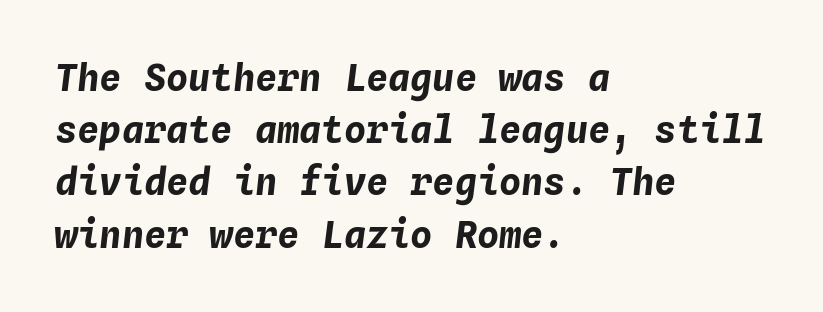
The image shows 37 px bold type, italic (leaning right), monospaced; set left-aligned, normal line spacing (1.41x), normal letter spacing, not underlined; low stroke contrast and a medium x-height.
